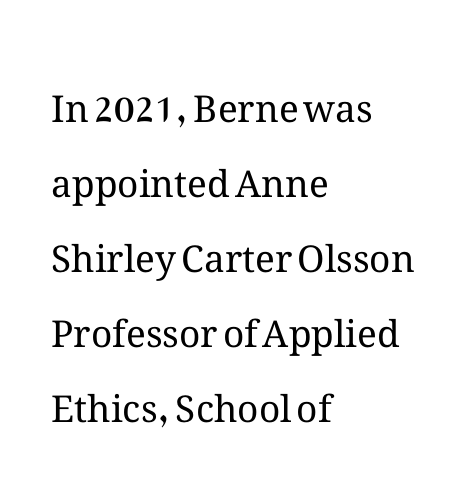
Q: Is the text bold? A: No.
Q: Is the text italic (slanted)? A: No, it is upright.
Q: Is the text underlined? A: No.
Q: How is the paragraph aligned? A: Left-aligned.
Q: Is the spacing between letters normal or unusually wide? A: Normal.
Q: Is the spacing between lines tight, normal or loose? A: Loose.
Q: Width (condensed, normal, or wide)? A: Normal.
Q: Stroke contrast? A: Medium.
Q: x-height? A: Medium.
Q: Monospaced? A: No.
